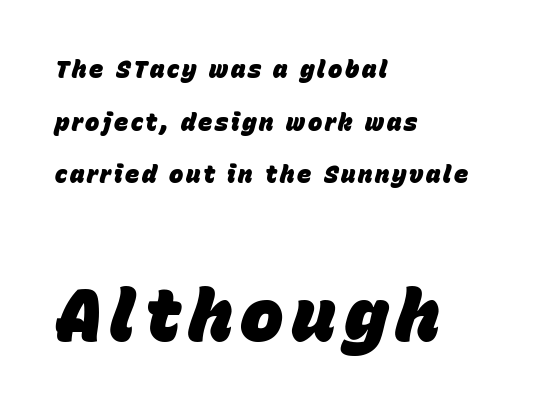
The image shows 73 px heavy type, italic (leaning right); set left-aligned, loose line spacing (2.19x), not underlined; the second (bottom) block is 3.04x larger; low stroke contrast and a large x-height.
